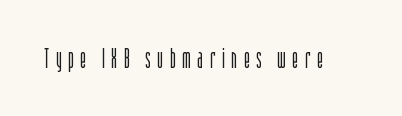
The image shows 28 px light, condensed sans-serif type, upright; set unusually wide letter spacing (+0.23 em), not underlined; low stroke contrast and a large x-height.
